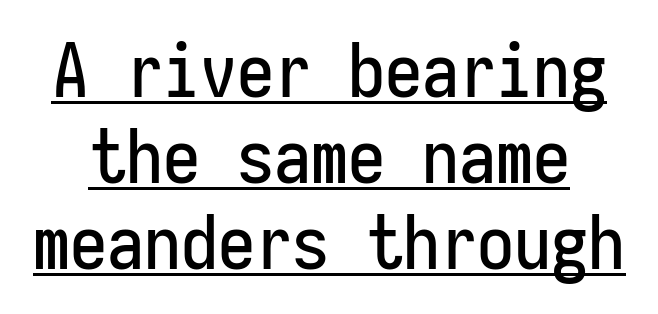
Q: Is the text italic (slanted)? A: No, it is upright.
Q: Is the typeface a serif or a sans-serif typeface? A: Sans-serif.
Q: Is the text underlined? A: Yes.
Q: Is the spacing between letters normal or unusually wide? A: Normal.
Q: Width (condensed, normal, or wide)? A: Condensed.
Q: Stroke contrast? A: Low.
Q: x-height? A: Medium.
Q: Monospaced? A: Yes.
